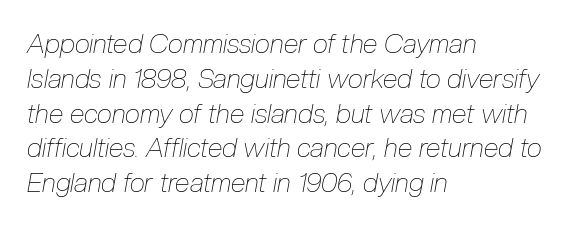
Just letters on the line, the space beneath them empty. Rendered with sloped, italic letterforms. Between one letter and the next there's only the usual sliver of space. Stroke thickness stays within the range of a standard reading face or lighter. The block of text has a typical density, with ordinary space between rows. The lines in this sample share a left origin and differ only in where they stop.
